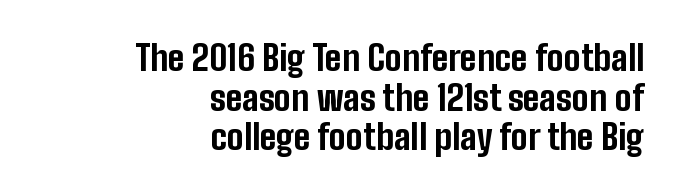
Stroke terminals: plain, sans-serif. A flush-right, rag-left setting is used for this passage. The specimen reads as upright at a glance. Is the letter spacing exaggerated? No — it looks like the ordinary default. Spacing verdict: proportional, widths tailored to each character. This block would grow much taller if given ordinary leading; it's compressed now.
